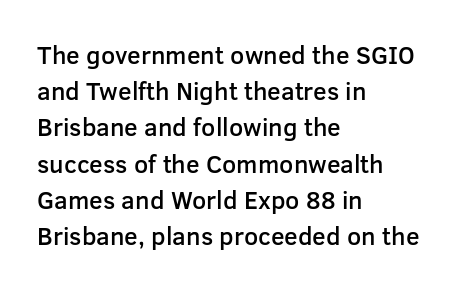
Caption: semibold face, moderately heavy strokes. Type without underlining. Quick note: interline space is typical. Vertical strokes here are truly vertical. Caption: multi-line text, flush left, ragged right.
